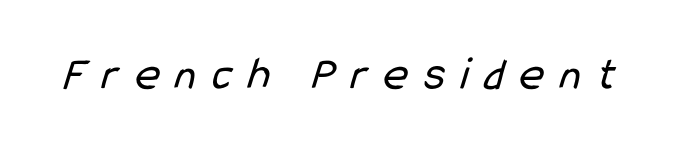
{"serif": "no", "bold": "no", "weight": "regular", "width": "condensed", "stroke_contrast": "low", "x_height": "medium", "monospaced": "no", "underline": "no", "letter_spacing": "wide", "letter_spacing_em": 0.34, "glyph_px": 47}
